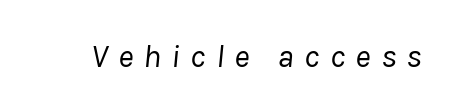
The space directly below the letters is spotless. Is this a fixed-width face? No — the glyphs have proportional, varying widths. Look at the tracking — it's clearly loosened, letters drifting apart. This sample uses an oblique cut, with every glyph tilted off the vertical. No letter is thick-stroked: the sample isn't bold.
